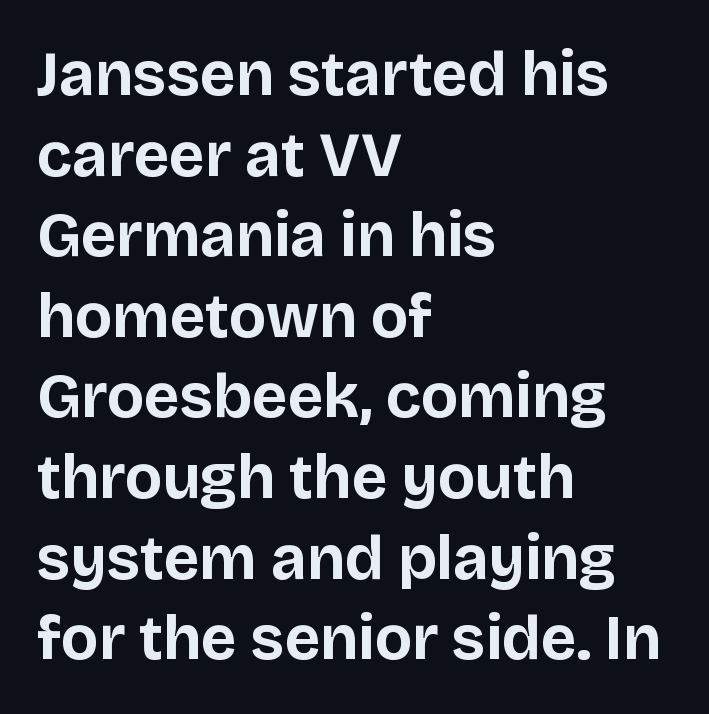
The image shows 62 px bold sans-serif type, upright; set left-aligned, normal line spacing (1.3x), normal letter spacing, not underlined; low stroke contrast and a large x-height.
